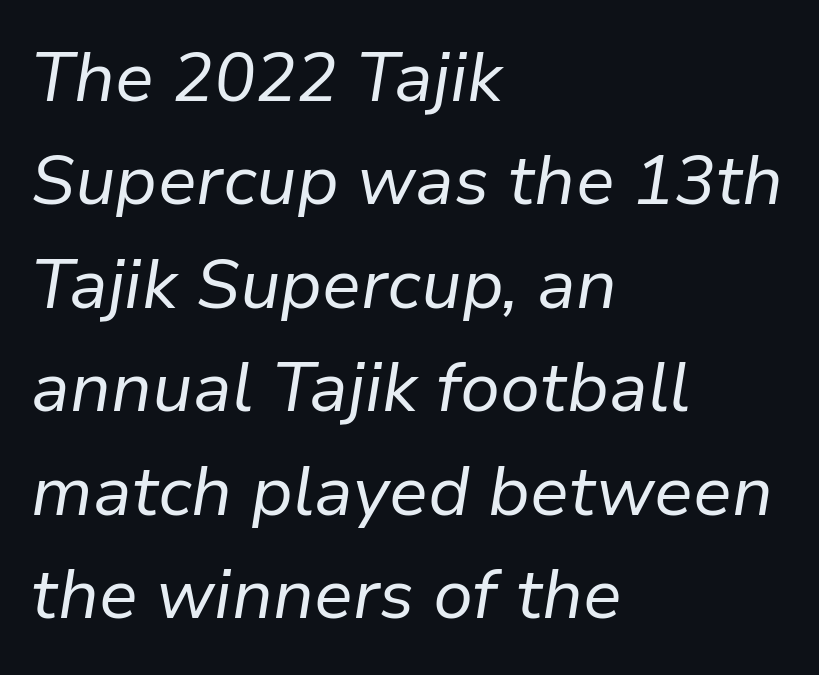
The image shows 69 px regular-weight type, italic (leaning right); set left-aligned, normal line spacing (1.5x), normal letter spacing, not underlined; low stroke contrast and a medium x-height.
